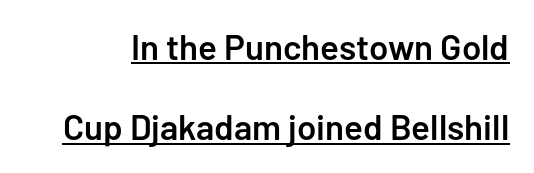
{"serif": "no", "italic": "no", "bold": "semi", "weight": "semibold", "width": "normal", "stroke_contrast": "low", "x_height": "medium", "monospaced": "no", "underline": "yes", "line_spacing": "loose", "line_spacing_ratio": 2.3, "letter_spacing": "normal", "letter_spacing_em": 0.0, "glyph_px": 35}
